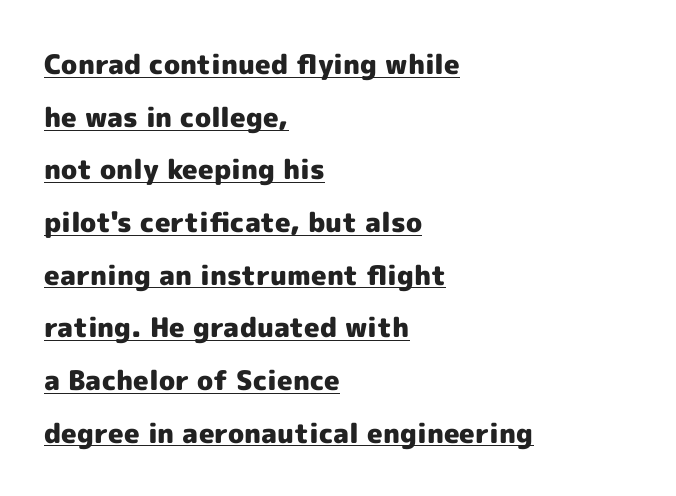
The image shows 27 px bold type, upright; set left-aligned, loose line spacing (1.95x), normal letter spacing, underlined.
